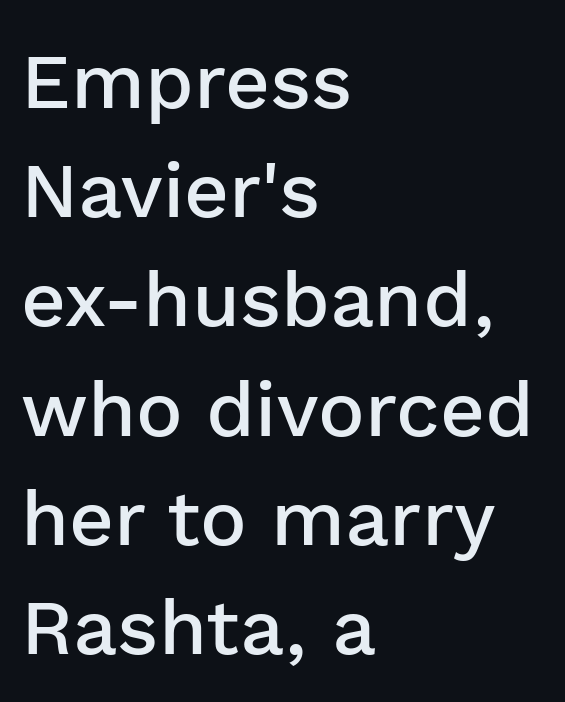
{"serif": "no", "italic": "no", "bold": "semi", "weight": "semibold", "width": "normal", "stroke_contrast": "low", "x_height": "medium", "monospaced": "no", "underline": "no", "align": "left", "line_spacing": "normal", "line_spacing_ratio": 1.4, "letter_spacing": "normal", "letter_spacing_em": 0.0, "glyph_px": 78}
